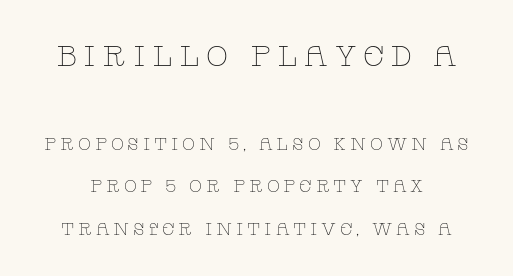
{"serif": "yes", "italic": "no", "bold": "no", "weight": "thin", "width": "wide", "stroke_contrast": "low", "x_height": "large", "monospaced": "no", "underline": "no", "line_spacing": "loose", "line_spacing_ratio": 2.5, "letter_spacing": "wide", "letter_spacing_em": 0.22, "larger_block": "first", "size_ratio": 1.71, "glyph_px": 29}
